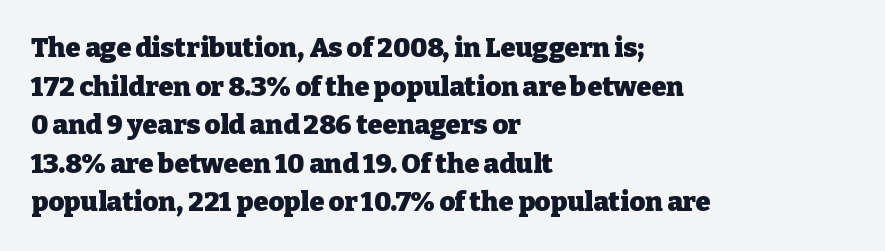
The glyphs are unaccompanied by any horizontal stroke below them. Alignment: flush left. Its strokes are broad and dark, the hallmark of bold type. Designer's note — italics off, roman on.
